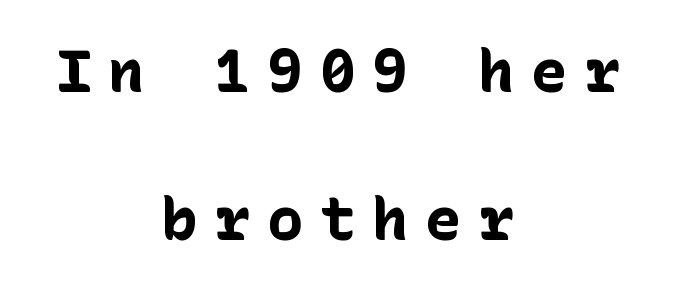
A typesetter would call this leading open, well beyond the default. It's the straight-up-and-down kind of type. Words appear elongated and porous because spacing is wide. The rendering shows plain stroke endings on the letterforms — a sans-serif design. Leftover space on each line is divided equally before and after the words. Check the space under the baseline: it is left empty.
